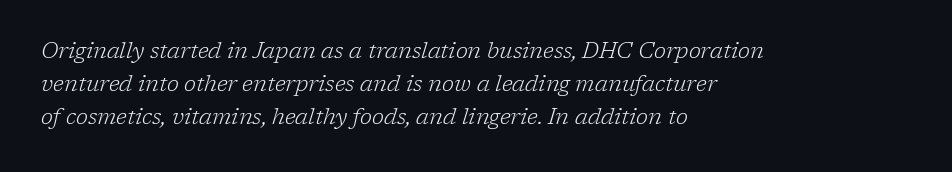
Q: Is the text bold? A: No.
Q: Is the text italic (slanted)? A: Yes, it leans right by about 17 degrees.
Q: Is the text underlined? A: No.
Q: How is the paragraph aligned? A: Left-aligned.
Q: Is the spacing between letters normal or unusually wide? A: Normal.
Q: Is the spacing between lines tight, normal or loose? A: Normal.
